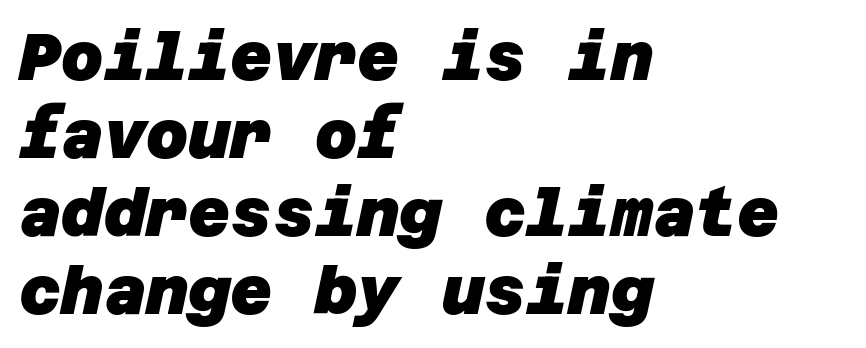
The image shows 65 px heavy sans-serif type; set left-aligned, line spacing 1.2x, normal letter spacing, not underlined; low stroke contrast and a large x-height.
